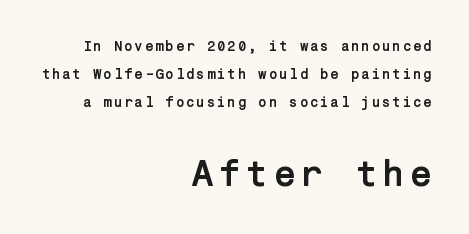
Q: Is the text bold? A: Yes.
Q: Is the text italic (slanted)? A: No, it is upright.
Q: Is the typeface a serif or a sans-serif typeface? A: Sans-serif.
Q: Is the text underlined? A: No.
Q: How is the paragraph aligned? A: Right-aligned.
Q: Is the spacing between lines tight, normal or loose? A: Loose.
Q: Which block of text is set in a larger size, the first (top) or the second (bottom)? A: The second (bottom) one.
Q: Width (condensed, normal, or wide)? A: Normal.
Q: Stroke contrast? A: Low.
Q: x-height? A: Medium.
